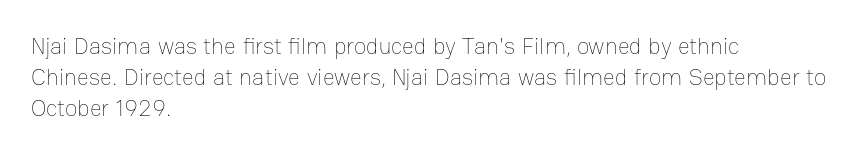
Posture: upright roman. The ragged edge is on the right, which tells us the setting is flush left. Reading down the column, the eye jumps a familiar distance to each next line. The specimen omits any rule beneath the text block's lines. The face looks like a standard text weight, possibly lighter.
